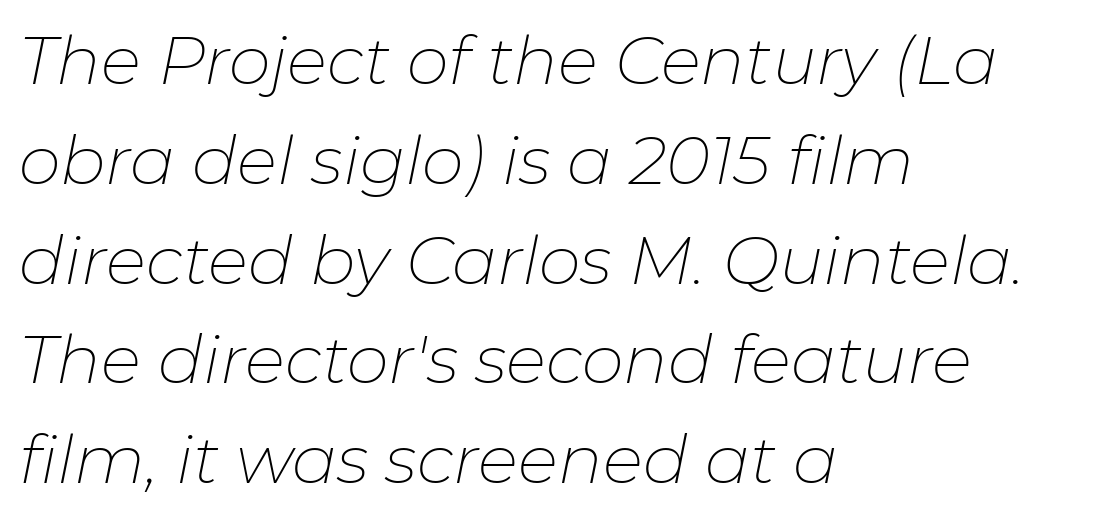
The image shows 67 px thin type, italic (leaning right); set left-aligned, normal line spacing (1.49x), normal letter spacing, not underlined; low stroke contrast and a medium x-height.
